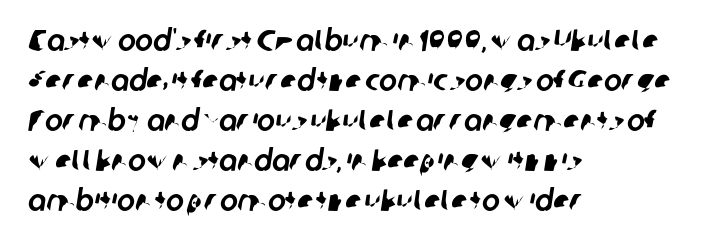
The passage shown has conventional tracking throughout. Leading: standard. The characters display no serif detailing; their extremities are plain. Rule under the text: the space is simply empty. In CSS terms this would be text-align: left.
